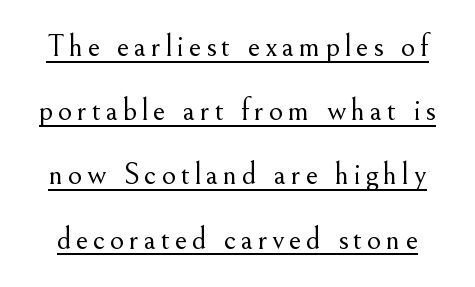
The letters advance in unequal steps, a hallmark of proportional type. Whoever set this chose breathing room over compactness in the vertical rhythm. Summary of weight: not heavy and not bold. These characters rest on top of a visible drawn line. The font's upright variant was chosen for this text. The designer went with a serif here, giving each stem small feet.
